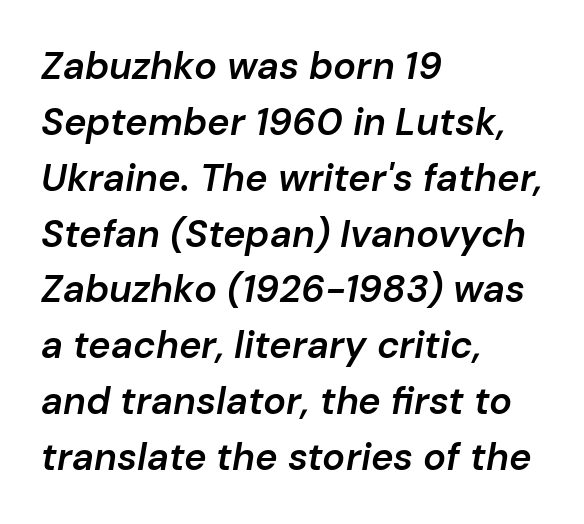
{"italic": "yes", "lean": "right", "slant_degrees": 10, "bold": "semi", "weight": "semibold", "width": "normal", "stroke_contrast": "low", "x_height": "medium", "monospaced": "no", "underline": "no", "align": "left", "line_spacing": "normal", "line_spacing_ratio": 1.47, "letter_spacing": "normal", "letter_spacing_em": 0.0, "glyph_px": 38}
